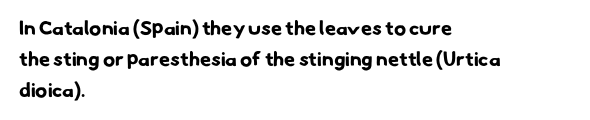
The image shows 20 px bold type; set left-aligned, normal line spacing (1.55x), normal letter spacing, not underlined.
